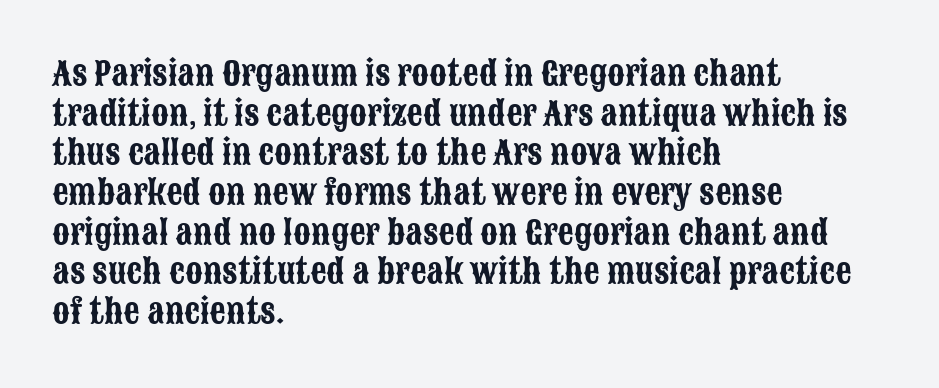
Q: Is the text italic (slanted)? A: No, it is upright.
Q: Is the typeface a serif or a sans-serif typeface? A: Sans-serif.
Q: Is the text underlined? A: No.
Q: How is the paragraph aligned? A: Left-aligned.
Q: Is the spacing between letters normal or unusually wide? A: Normal.
Q: Width (condensed, normal, or wide)? A: Condensed.
Q: Stroke contrast? A: Low.
Q: x-height? A: Large.
Q: Monospaced? A: No.
